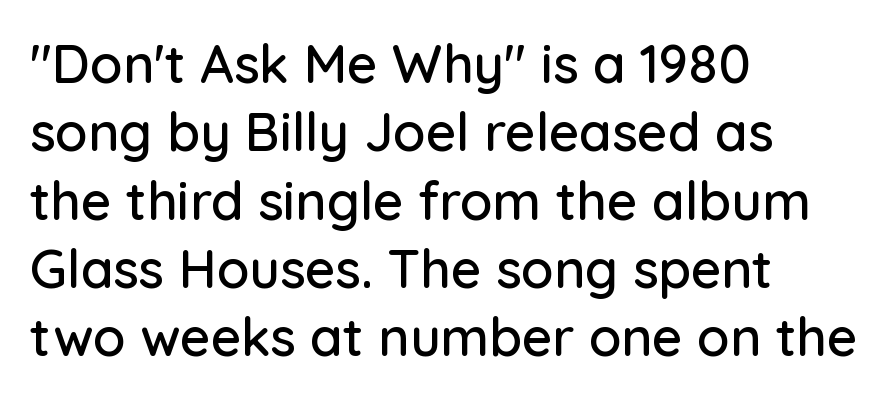
Q: Is the text italic (slanted)? A: No, it is upright.
Q: Is the typeface a serif or a sans-serif typeface? A: Sans-serif.
Q: Is the text underlined? A: No.
Q: How is the paragraph aligned? A: Left-aligned.
Q: Is the spacing between letters normal or unusually wide? A: Normal.
Q: Is the spacing between lines tight, normal or loose? A: Normal.
Q: Width (condensed, normal, or wide)? A: Normal.
Q: Stroke contrast? A: Low.
Q: x-height? A: Medium.
Q: Monospaced? A: No.
